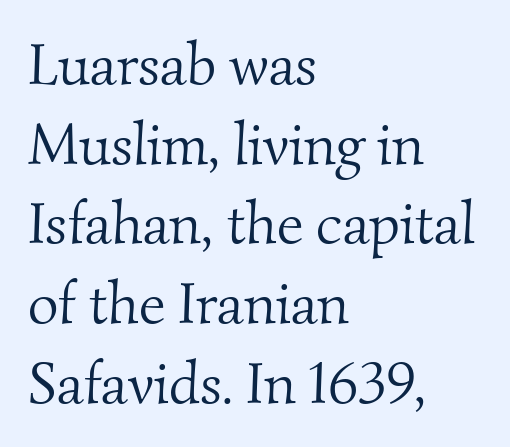
Here the designer chose a conventional face with non-uniform glyph widths. Words appear dense and cohesive because spacing is normal. The vertical gap from one line to the next is medium. The letters carry serifs — small finishing strokes at the ends of their stems. This sample is left-justified, so line endings fall wherever the words run out. Beneath every word, the page is bare.
